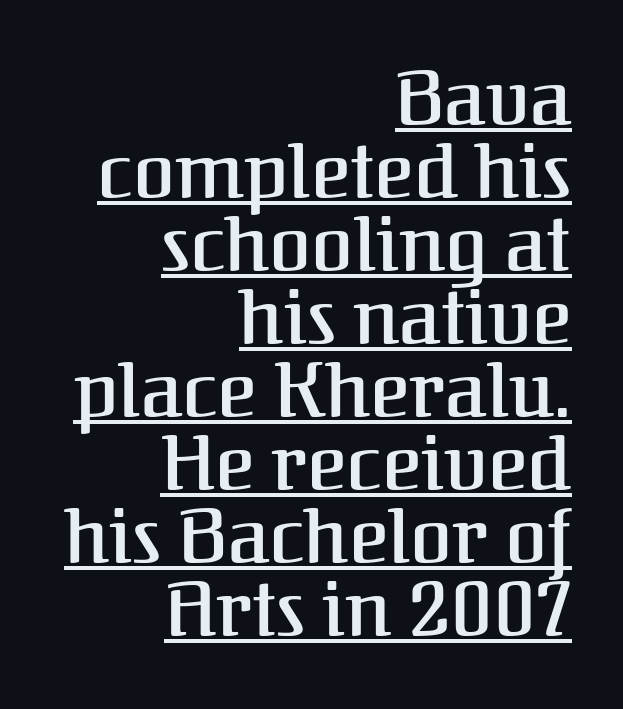
The image shows 76 px serif type, upright; set right-aligned, tight line spacing (0.96x), normal letter spacing, underlined; medium stroke contrast and a medium x-height.
